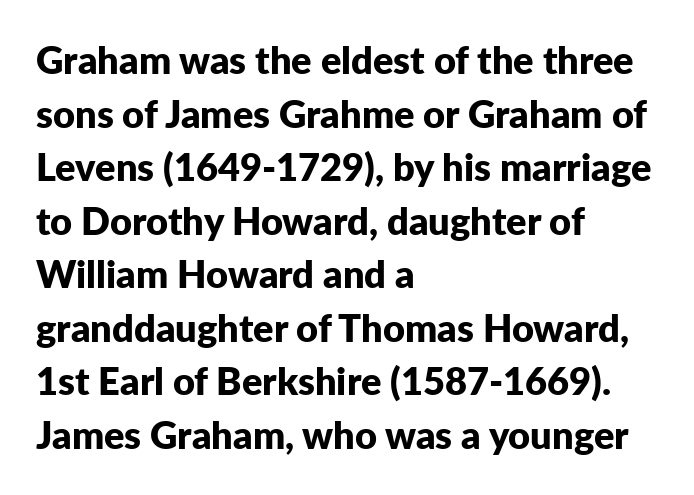
{"serif": "no", "italic": "no", "bold": "yes", "weight": "bold", "width": "normal", "stroke_contrast": "low", "x_height": "medium", "monospaced": "no", "underline": "no", "align": "left", "line_spacing": "normal", "line_spacing_ratio": 1.41, "letter_spacing": "normal", "letter_spacing_em": 0.0, "glyph_px": 38}
